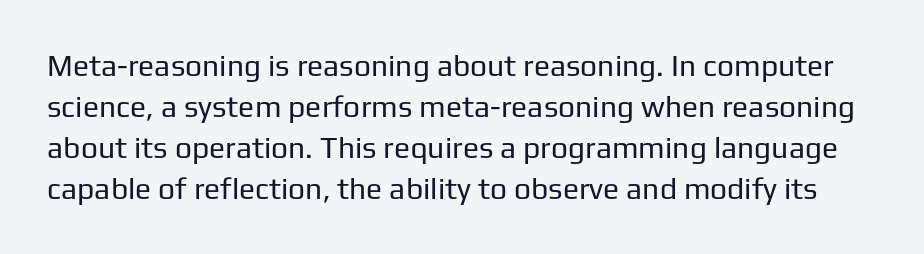
{"serif": "no", "italic": "no", "bold": "no", "weight": "regular", "width": "normal", "stroke_contrast": "low", "x_height": "medium", "monospaced": "no", "underline": "no", "line_spacing": "normal", "line_spacing_ratio": 1.37, "letter_spacing": "normal", "letter_spacing_em": 0.0, "glyph_px": 30}
